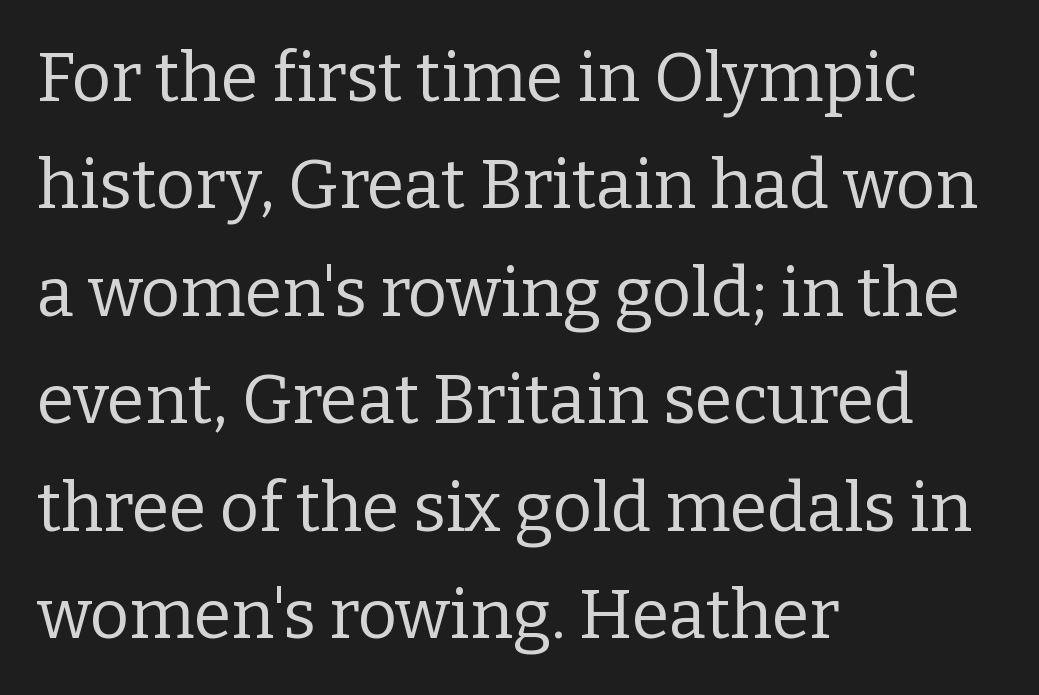
{"serif": "yes", "italic": "no", "bold": "no", "weight": "regular", "width": "normal", "stroke_contrast": "low", "x_height": "medium", "monospaced": "no", "underline": "no", "align": "left", "line_spacing": "normal", "line_spacing_ratio": 1.58, "letter_spacing": "normal", "letter_spacing_em": 0.0, "glyph_px": 68}
